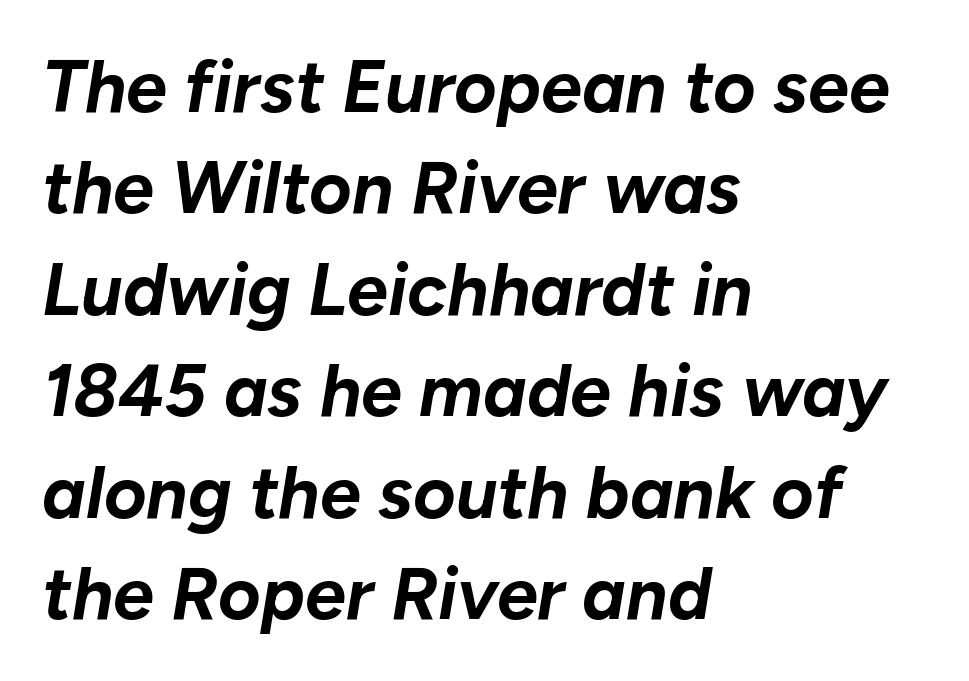
{"italic": "yes", "lean": "right", "slant_degrees": 10, "bold": "yes", "weight": "bold", "width": "normal", "stroke_contrast": "low", "x_height": "medium", "monospaced": "no", "underline": "no", "align": "left", "line_spacing": "normal", "line_spacing_ratio": 1.39, "letter_spacing": "normal", "letter_spacing_em": 0.0, "glyph_px": 73}
